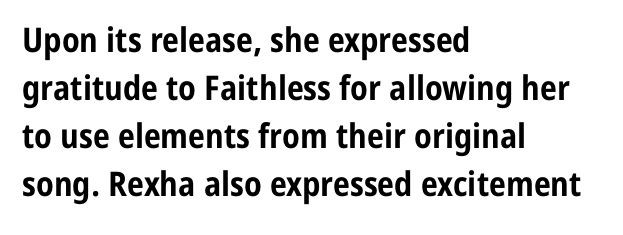
Q: Is the text bold? A: Yes.
Q: Is the text italic (slanted)? A: No, it is upright.
Q: Is the typeface a serif or a sans-serif typeface? A: Sans-serif.
Q: Is the text underlined? A: No.
Q: How is the paragraph aligned? A: Left-aligned.
Q: Is the spacing between letters normal or unusually wide? A: Normal.
Q: Is the spacing between lines tight, normal or loose? A: Normal.
Q: Width (condensed, normal, or wide)? A: Condensed.
Q: Stroke contrast? A: Low.
Q: x-height? A: Medium.
Q: Monospaced? A: No.
